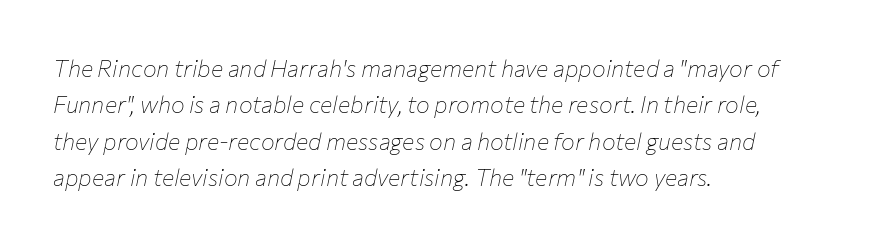
The image shows 23 px text type, italic (leaning right); set left-aligned, normal line spacing (1.58x), normal letter spacing, not underlined.
